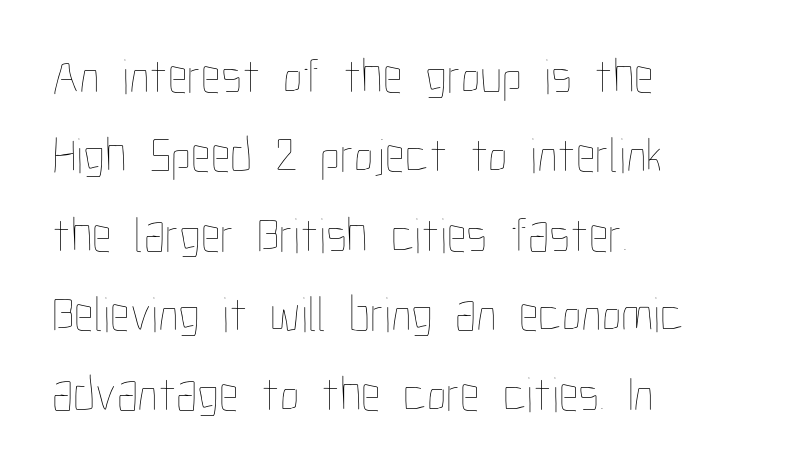
The image shows 50 px thin, condensed type, upright; set left-aligned, normal line spacing (1.59x), normal letter spacing, not underlined; low stroke contrast and a medium x-height.
